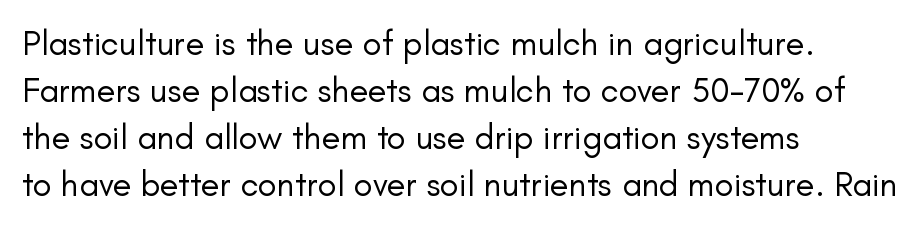
The image shows 35 px regular-weight sans-serif type, upright; set left-aligned, normal line spacing (1.34x), normal letter spacing, not underlined; low stroke contrast and a small x-height.
